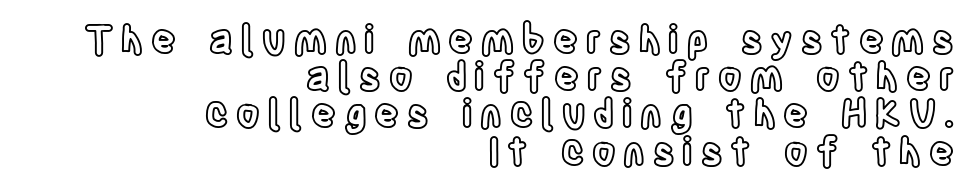
The image shows 38 px condensed type, upright; set right-aligned, tight line spacing (0.98x), unusually wide letter spacing (+0.21 em), not underlined; a large x-height.
